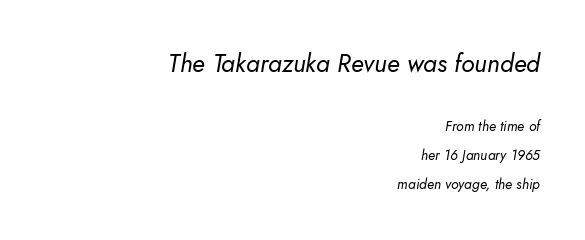
The image shows 25 px text type, italic (leaning right); set right-aligned, loose line spacing (2.05x), normal letter spacing, not underlined; the first (top) block is 1.79x larger.
